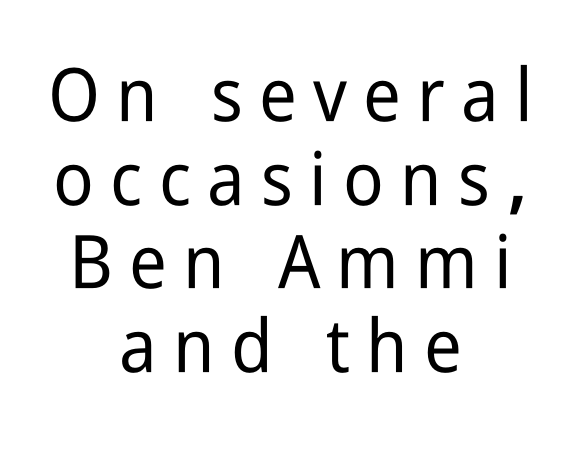
The image shows 74 px condensed sans-serif type, upright; set centered, tight line spacing (1.13x), unusually wide letter spacing (+0.22 em), not underlined; low stroke contrast and a medium x-height.
